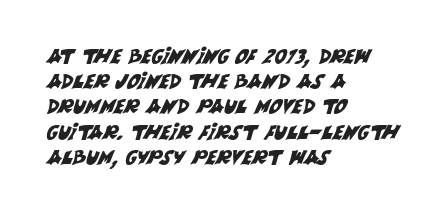
The image shows 20 px text type; set left-aligned, normal line spacing (1.26x), normal letter spacing, not underlined.
